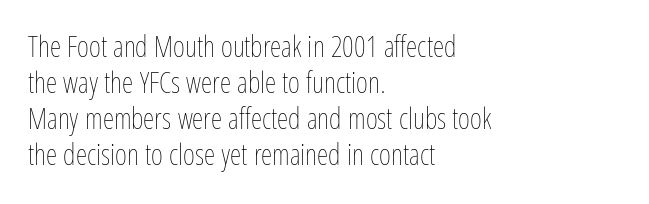
{"italic": "no", "bold": "no", "weight": "thin", "width": "condensed", "stroke_contrast": "low", "x_height": "medium", "monospaced": "no", "underline": "no", "align": "left", "line_spacing_ratio": 1.24, "letter_spacing": "normal", "letter_spacing_em": 0.0, "glyph_px": 29}
